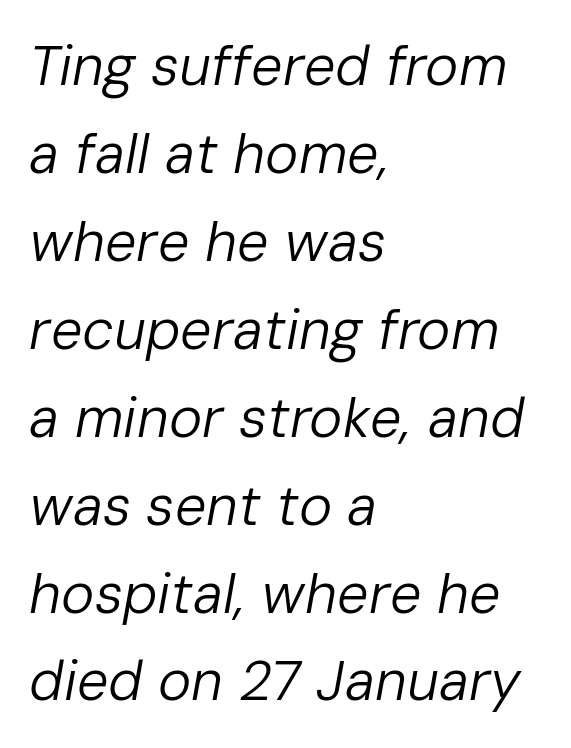
{"italic": "yes", "lean": "right", "slant_degrees": 10, "bold": "no", "weight": "regular", "width": "normal", "stroke_contrast": "low", "x_height": "medium", "monospaced": "no", "underline": "no", "align": "left", "line_spacing": "normal", "line_spacing_ratio": 1.57, "letter_spacing": "normal", "letter_spacing_em": 0.0, "glyph_px": 56}
